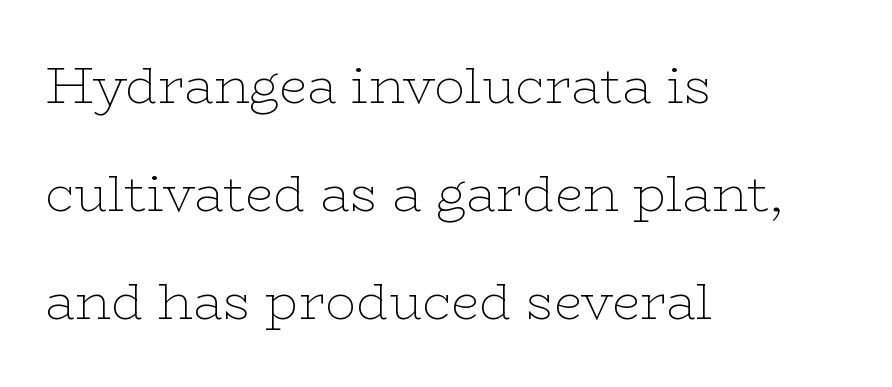
Every row of glyphs begins at an identical x-position on the left. Plain, unruled lines of type. Every character sits straight up, as roman type does. The weight tops out at a normal text grade. The rendering keeps characters at their native spacing. Is this a fixed-width face? No — the glyphs have proportional, varying widths.
